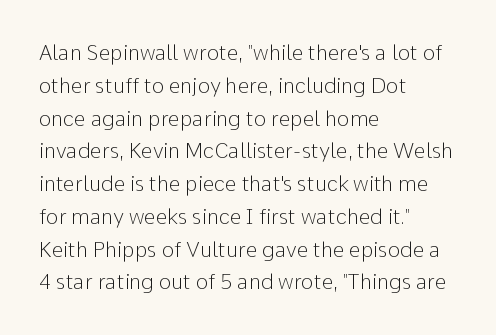
Q: Is the text bold? A: No.
Q: Is the text italic (slanted)? A: No, it is upright.
Q: Is the text underlined? A: No.
Q: How is the paragraph aligned? A: Left-aligned.
Q: Is the spacing between letters normal or unusually wide? A: Normal.
Q: Is the spacing between lines tight, normal or loose? A: Normal.
